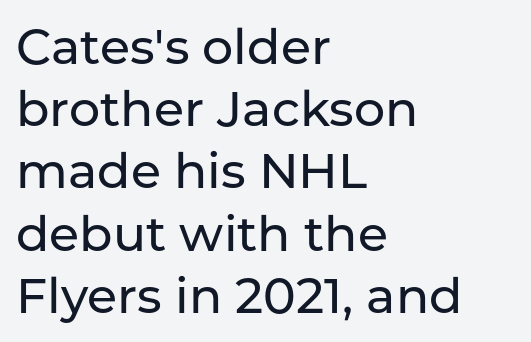
Q: Is the text italic (slanted)? A: No, it is upright.
Q: Is the typeface a serif or a sans-serif typeface? A: Sans-serif.
Q: Is the text underlined? A: No.
Q: How is the paragraph aligned? A: Left-aligned.
Q: Is the spacing between letters normal or unusually wide? A: Normal.
Q: Is the spacing between lines tight, normal or loose? A: Normal.
Q: Width (condensed, normal, or wide)? A: Normal.
Q: Stroke contrast? A: Low.
Q: x-height? A: Medium.
Q: Monospaced? A: No.
